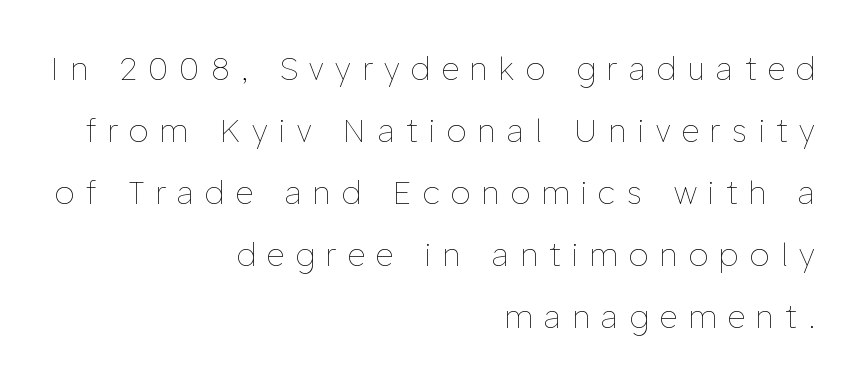
Q: Is the text bold? A: No.
Q: Is the text italic (slanted)? A: No, it is upright.
Q: Is the text underlined? A: No.
Q: How is the paragraph aligned? A: Right-aligned.
Q: Is the spacing between letters normal or unusually wide? A: Unusually wide.
Q: Is the spacing between lines tight, normal or loose? A: Loose.
Q: Width (condensed, normal, or wide)? A: Normal.
Q: Stroke contrast? A: Low.
Q: x-height? A: Medium.
Q: Monospaced? A: No.
